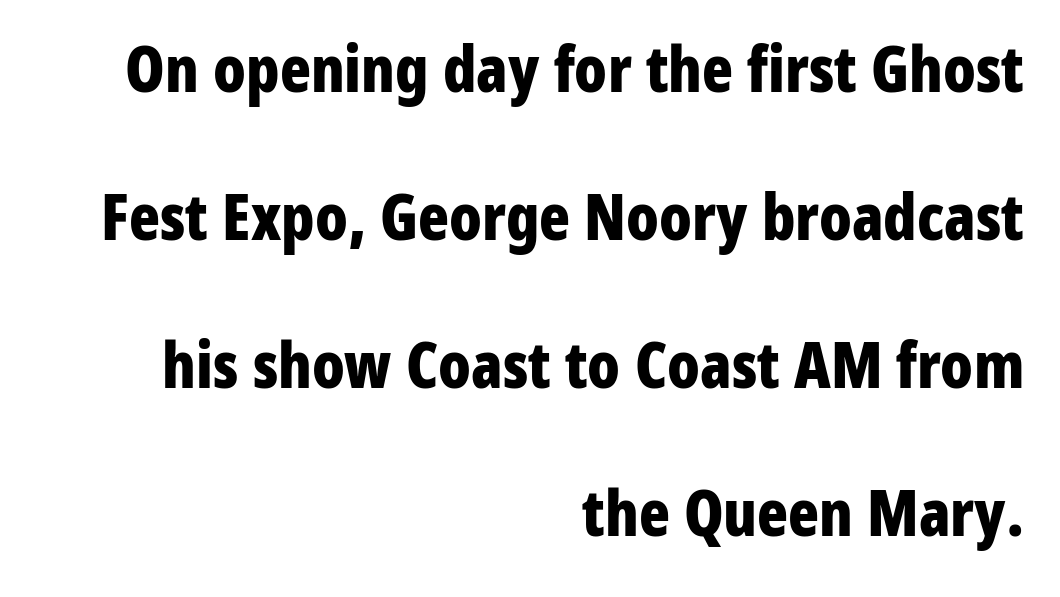
Q: Is the text bold? A: Yes.
Q: Is the text italic (slanted)? A: No, it is upright.
Q: Is the typeface a serif or a sans-serif typeface? A: Sans-serif.
Q: Is the text underlined? A: No.
Q: How is the paragraph aligned? A: Right-aligned.
Q: Is the spacing between letters normal or unusually wide? A: Normal.
Q: Is the spacing between lines tight, normal or loose? A: Loose.
Q: Width (condensed, normal, or wide)? A: Condensed.
Q: Stroke contrast? A: Low.
Q: x-height? A: Medium.
Q: Monospaced? A: No.
